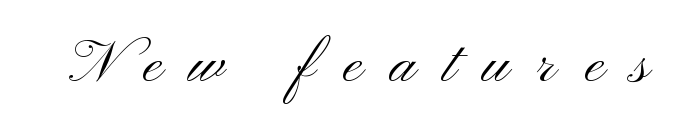
The image shows 59 px light, wide sans-serif type; set unusually wide letter spacing (+0.47 em), not underlined; medium stroke contrast and a small x-height.
